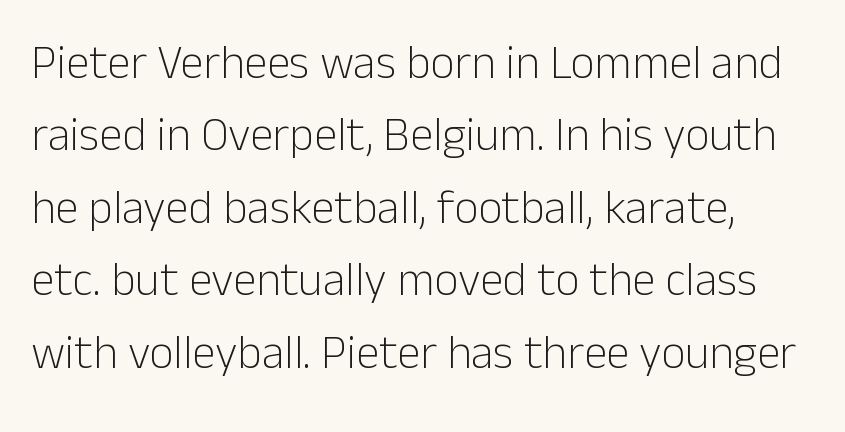
These lines stack with their left ends in a neat column. No letter is thick-stroked: the sample isn't bold. Standard letterfit; no display-style spreading of the glyphs. This is sans-serif lettering, the kind often seen on screens and signage. Descenders are the only things crossing below the line.
